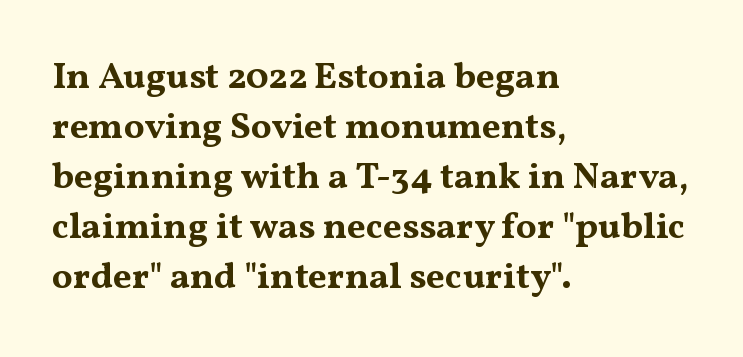
Character widths vary here, with narrow letters taking less room than wide ones. Glance below the letters and you will spot only blank space. Is the block centered? No — it sits flush against the left margin. Quick note: interline space is typical. The type sits square on the baseline with zero lean. These words are printed bold, with thick strokes throughout.
